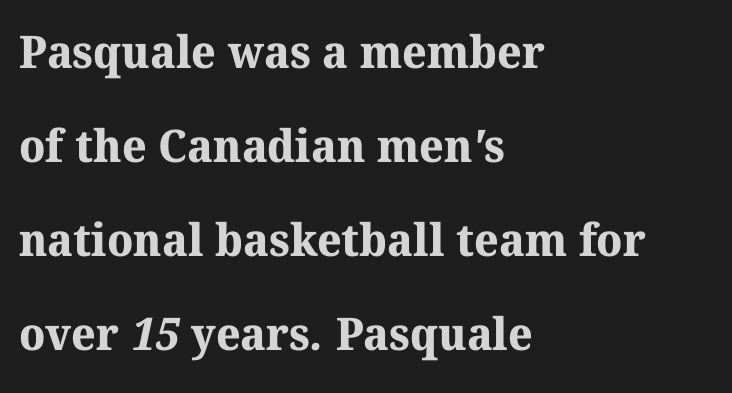
The image shows 45 px bold serif type; set left-aligned, loose line spacing (2.09x), normal letter spacing, not underlined; medium stroke contrast and a medium x-height.
